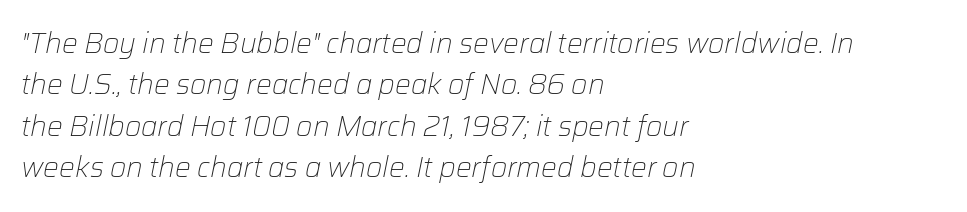
{"italic": "yes", "lean": "right", "slant_degrees": 12, "bold": "no", "weight": "light", "width": "normal", "stroke_contrast": "low", "x_height": "medium", "monospaced": "no", "underline": "no", "align": "left", "line_spacing": "normal", "line_spacing_ratio": 1.48, "letter_spacing": "normal", "letter_spacing_em": 0.0, "glyph_px": 28}
